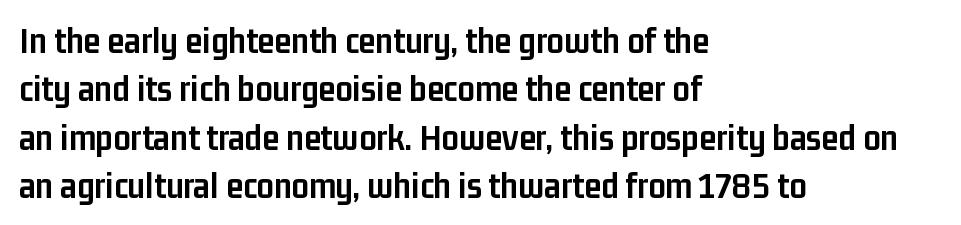
The image shows 38 px semibold, condensed sans-serif type, upright; set left-aligned, normal line spacing (1.27x), normal letter spacing, not underlined; low stroke contrast and a medium x-height.
